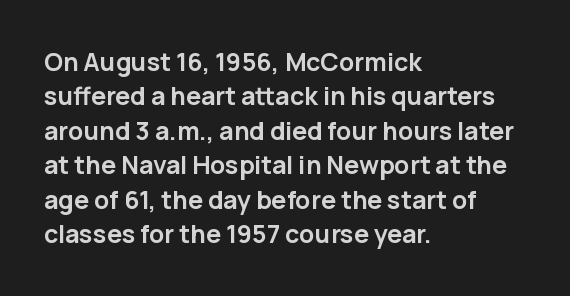
The image shows 25 px bold type, upright; set left-aligned, normal line spacing (1.38x), normal letter spacing, not underlined.
